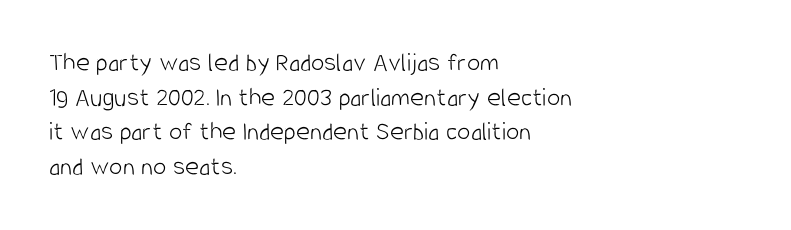
The image shows 27 px text type, upright; set left-aligned, normal line spacing (1.28x), normal letter spacing, not underlined.
